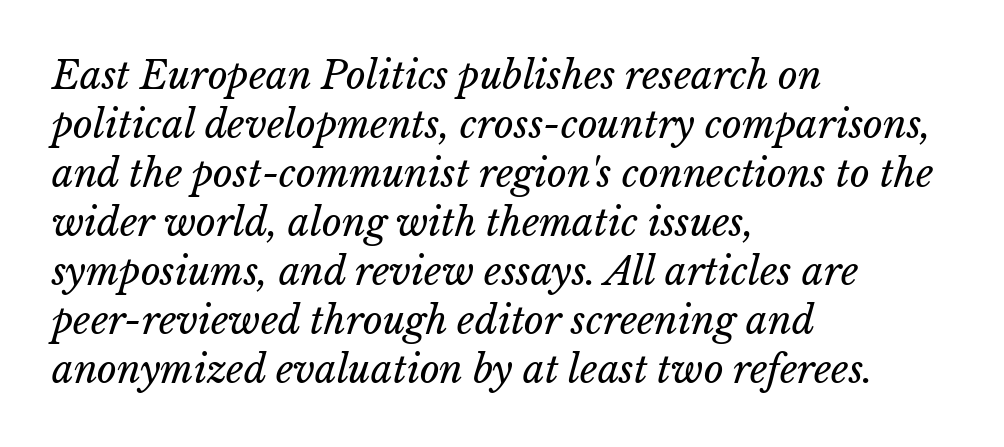
{"italic": "yes", "lean": "right", "slant_degrees": 15, "bold": "no", "weight": "regular", "width": "normal", "stroke_contrast": "low", "x_height": "medium", "monospaced": "no", "underline": "no", "align": "left", "line_spacing": "normal", "line_spacing_ratio": 1.29, "letter_spacing": "normal", "letter_spacing_em": 0.0, "glyph_px": 38}
